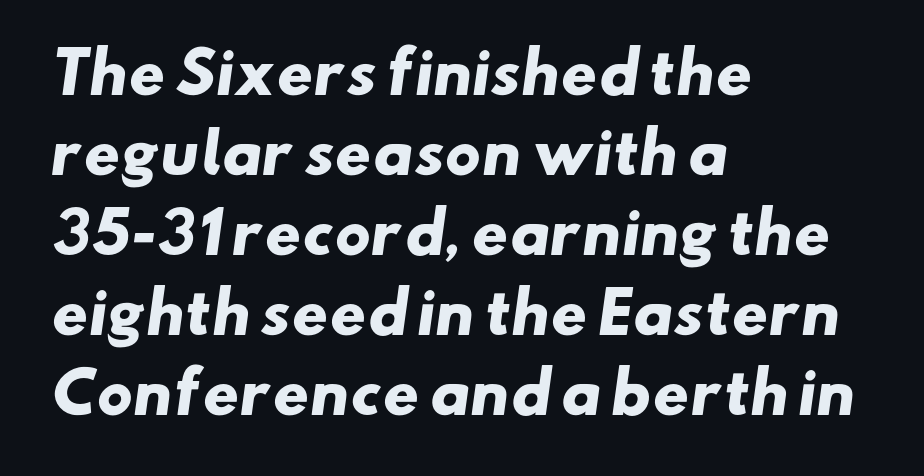
Q: Is the text bold? A: Yes.
Q: Is the typeface a serif or a sans-serif typeface? A: Sans-serif.
Q: Is the text underlined? A: No.
Q: How is the paragraph aligned? A: Left-aligned.
Q: Is the spacing between letters normal or unusually wide? A: Normal.
Q: Is the spacing between lines tight, normal or loose? A: Normal.
Q: Width (condensed, normal, or wide)? A: Wide.
Q: Stroke contrast? A: Low.
Q: x-height? A: Small.
Q: Monospaced? A: No.
